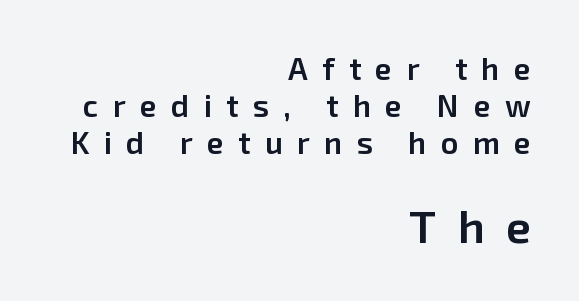
Q: Is the text bold? A: Semi-bold.
Q: Is the text italic (slanted)? A: No, it is upright.
Q: Is the typeface a serif or a sans-serif typeface? A: Sans-serif.
Q: Is the text underlined? A: No.
Q: How is the paragraph aligned? A: Right-aligned.
Q: Is the spacing between letters normal or unusually wide? A: Unusually wide.
Q: Which block of text is set in a larger size, the first (top) or the second (bottom)? A: The second (bottom) one.
Q: Width (condensed, normal, or wide)? A: Normal.
Q: Stroke contrast? A: Low.
Q: x-height? A: Medium.
Q: Monospaced? A: No.
